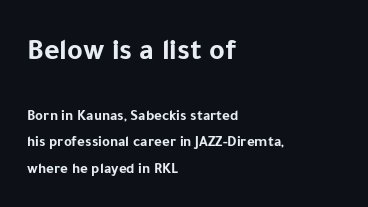
The image shows 30 px bold sans-serif type, upright; set left-aligned, line spacing 1.76x, normal letter spacing, not underlined; the first (top) block is 2.0x larger; low stroke contrast and a medium x-height.
